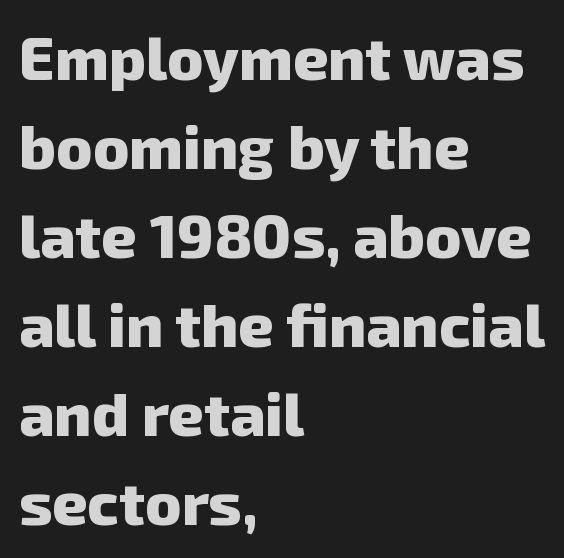
The strokes are fattened all the way to bold. Are there feet on the stems? There aren't — it's a sans. The letterforms sit shoulder to shoulder at normal distance. Do the characters align in a grid? No, the font is proportional.
